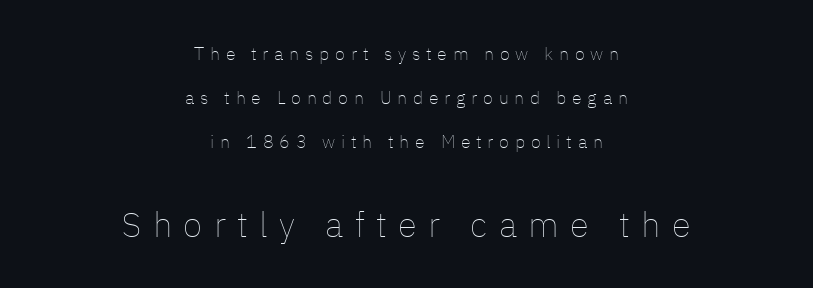
The image shows 35 px thin type, upright; set centered, loose line spacing (2.44x), unusually wide letter spacing (+0.32 em), not underlined; the second (bottom) block is 1.94x larger; low stroke contrast and a medium x-height.
